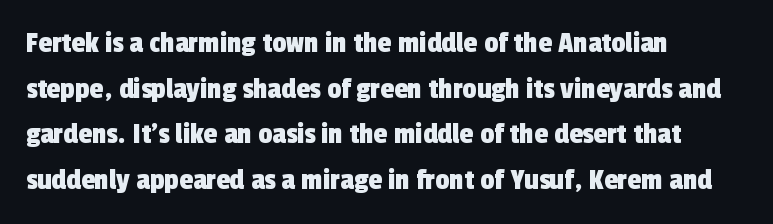
Q: Is the typeface a serif or a sans-serif typeface? A: Sans-serif.
Q: Is the text underlined? A: No.
Q: How is the paragraph aligned? A: Left-aligned.
Q: Is the spacing between letters normal or unusually wide? A: Normal.
Q: Is the spacing between lines tight, normal or loose? A: Normal.
Q: Width (condensed, normal, or wide)? A: Condensed.
Q: x-height? A: Medium.
Q: Monospaced? A: No.
